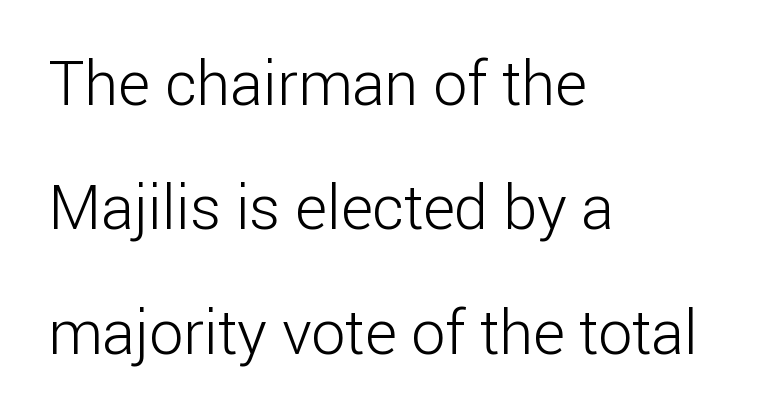
Regarding serifs, this sample does without them. No word sits above an underline. Weight: not bold — regular or lighter. The rendering uses natural spacing where letterforms have individual widths.
